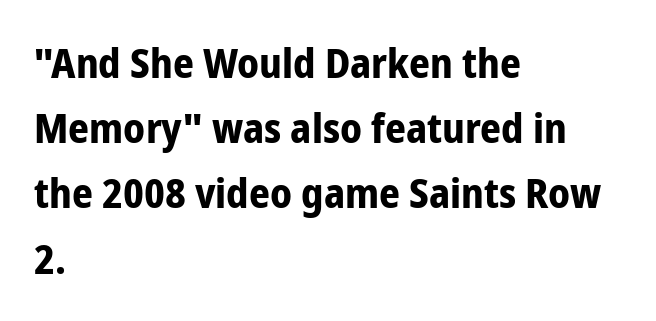
Q: Is the text bold? A: Yes.
Q: Is the text italic (slanted)? A: No, it is upright.
Q: Is the typeface a serif or a sans-serif typeface? A: Sans-serif.
Q: Is the text underlined? A: No.
Q: How is the paragraph aligned? A: Left-aligned.
Q: Is the spacing between letters normal or unusually wide? A: Normal.
Q: Is the spacing between lines tight, normal or loose? A: Normal.
Q: Width (condensed, normal, or wide)? A: Condensed.
Q: Stroke contrast? A: Low.
Q: x-height? A: Medium.
Q: Monospaced? A: No.
